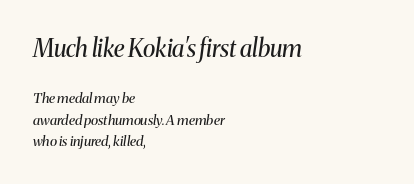
{"italic": "yes", "lean": "right", "slant_degrees": 8, "bold": "no", "underline": "no", "align": "left", "line_spacing": "normal", "line_spacing_ratio": 1.54, "letter_spacing": "normal", "letter_spacing_em": 0.0, "larger_block": "first", "size_ratio": 1.71, "glyph_px": 24}
